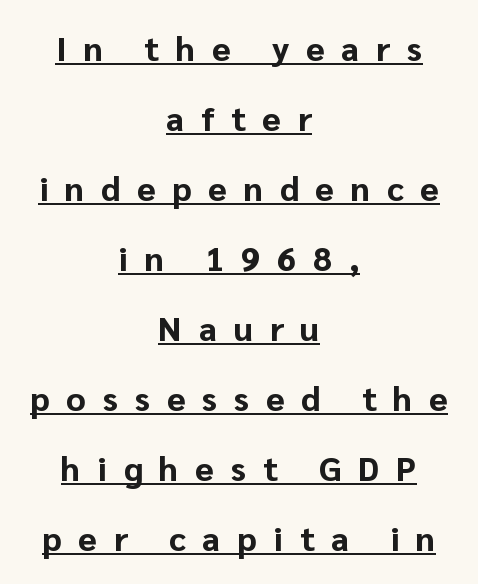
Q: Is the text bold? A: Yes.
Q: Is the text italic (slanted)? A: No, it is upright.
Q: Is the typeface a serif or a sans-serif typeface? A: Sans-serif.
Q: Is the text underlined? A: Yes.
Q: How is the paragraph aligned? A: Centered.
Q: Is the spacing between letters normal or unusually wide? A: Unusually wide.
Q: Is the spacing between lines tight, normal or loose? A: Loose.
Q: Width (condensed, normal, or wide)? A: Normal.
Q: Stroke contrast? A: Low.
Q: x-height? A: Medium.
Q: Monospaced? A: No.
